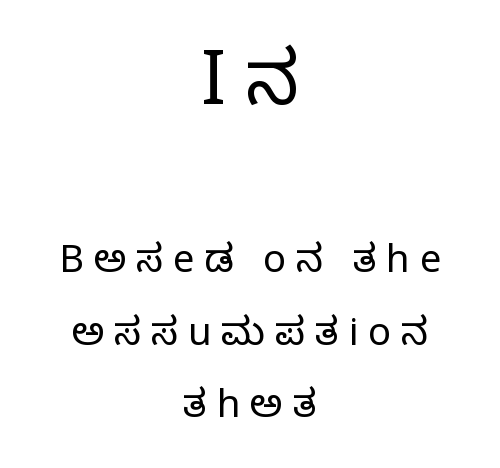
The image shows 75 px regular-weight serif type, upright; set centered, loose line spacing (1.9x), unusually wide letter spacing (+0.26 em), not underlined; the first (top) block is 1.97x larger; low stroke contrast and a large x-height.
